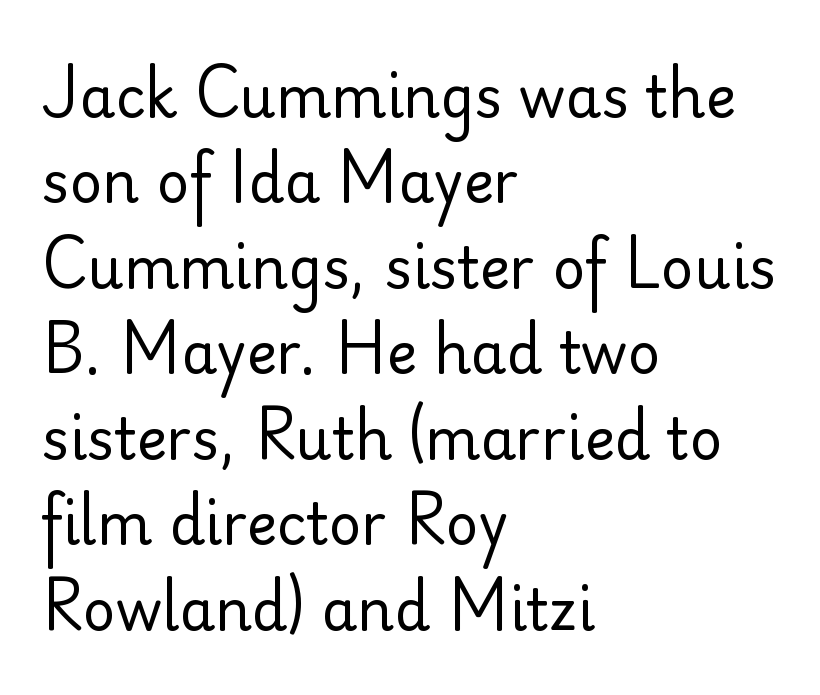
Default kerning and tracking; the words read as compact shapes. Normally led — the rows are evenly, conventionally spaced. The letters carry no serifs — their stems end cleanly without finishing strokes. Stem width sits at or under what a default text font uses.
